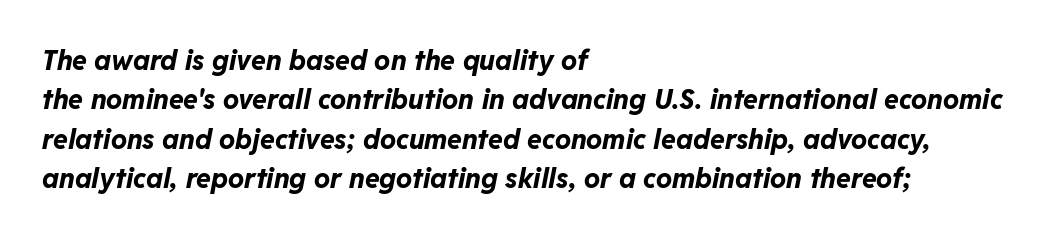
Every letter is thick-stroked: bold, no question. You can tell it's italic because the verticals aren't actually vertical. Anything drawn beneath the words? Only blank space. Each word holds together tightly as a unit, with standard inter-letter gaps. Leading matches the norm, producing a regular column.
